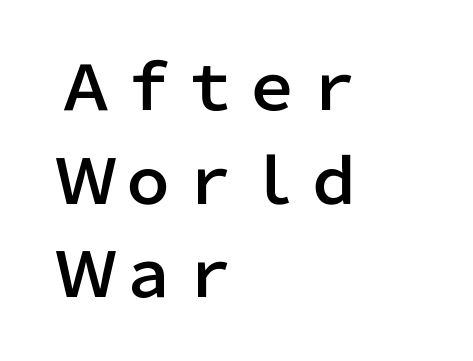
The image shows 62 px sans-serif type, upright; set left-aligned, normal line spacing (1.51x), normal letter spacing, not underlined; low stroke contrast and a medium x-height.
